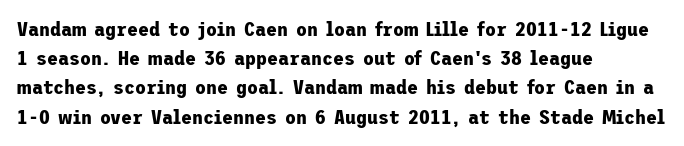
The image shows 20 px bold type, upright; set left-aligned, normal line spacing (1.46x), normal letter spacing, not underlined.
